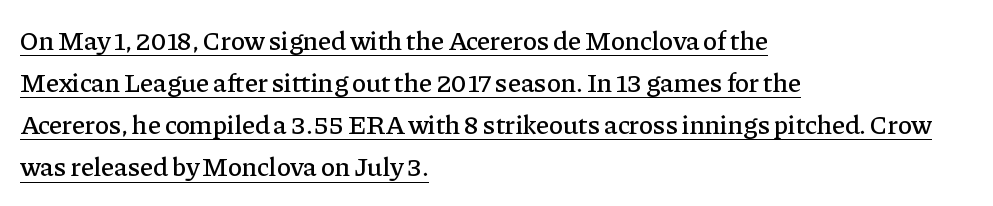
The glyphs are accompanied by a horizontal stroke just below them. Is the letter spacing exaggerated? No — it looks like the ordinary default. Line beginnings align vertically; line endings do not. Rows of type keep a routine distance in the vertical direction. Ascenders rise straight up at ninety degrees.
